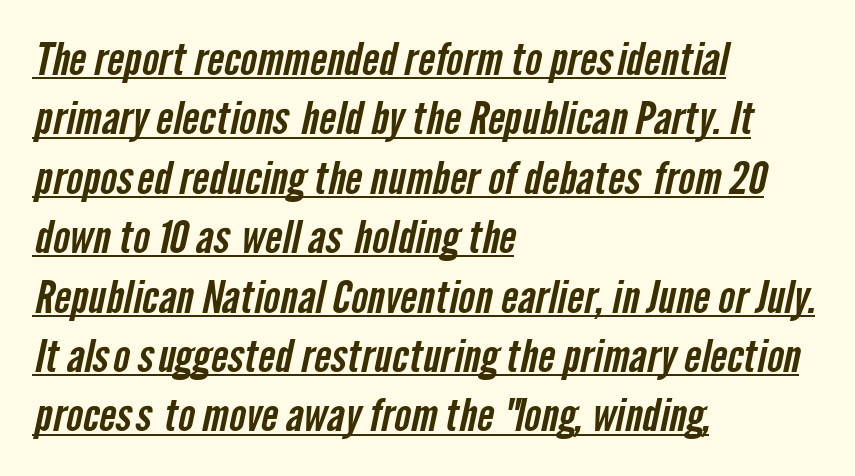
Q: Is the typeface a serif or a sans-serif typeface? A: Sans-serif.
Q: Is the text underlined? A: Yes.
Q: How is the paragraph aligned? A: Left-aligned.
Q: Is the spacing between letters normal or unusually wide? A: Normal.
Q: Is the spacing between lines tight, normal or loose? A: Normal.
Q: Width (condensed, normal, or wide)? A: Condensed.
Q: Stroke contrast? A: Low.
Q: x-height? A: Medium.
Q: Monospaced? A: No.
